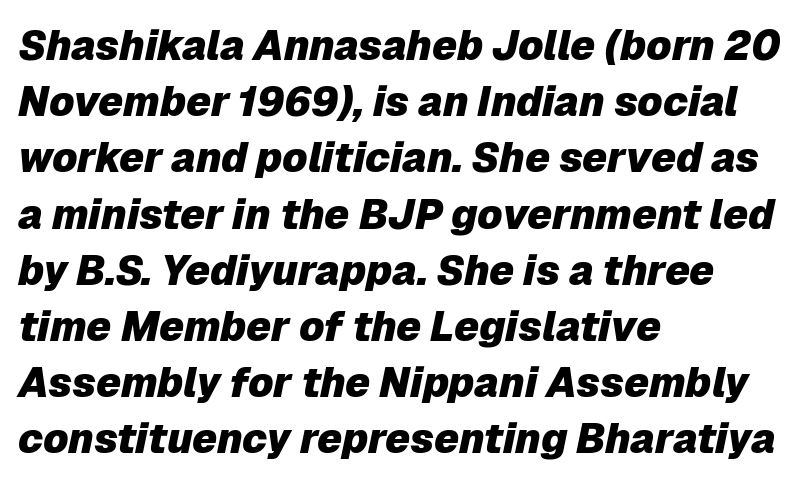
Regular leading. Quick note: underline off. Quick note: italic. Words appear dense and cohesive because spacing is normal. Which margin do the lines hug? The left one — the right edge is uneven. Here the designer chose a conventional face with non-uniform glyph widths.
